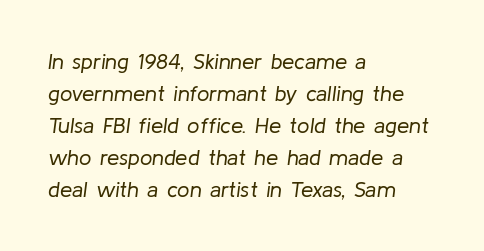
The image shows 22 px text type, italic (leaning right); set left-aligned, normal line spacing (1.46x), normal letter spacing, not underlined.
